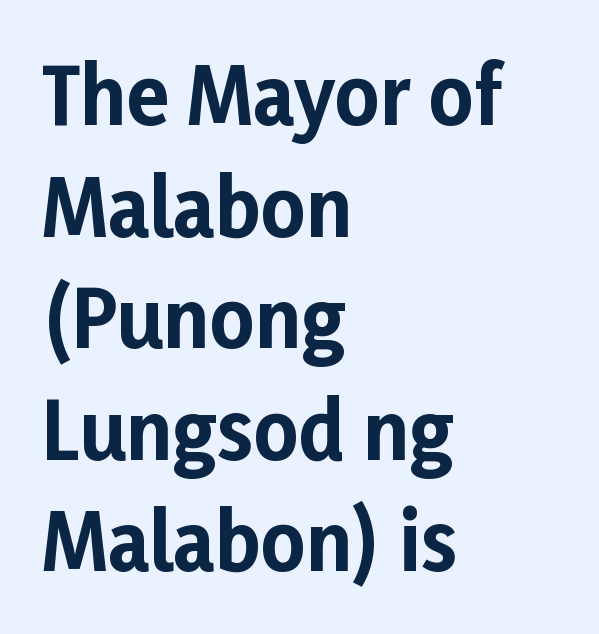
Q: Is the text bold? A: Yes.
Q: Is the text italic (slanted)? A: No, it is upright.
Q: Is the typeface a serif or a sans-serif typeface? A: Sans-serif.
Q: Is the text underlined? A: No.
Q: How is the paragraph aligned? A: Left-aligned.
Q: Is the spacing between letters normal or unusually wide? A: Normal.
Q: Is the spacing between lines tight, normal or loose? A: Normal.
Q: Width (condensed, normal, or wide)? A: Normal.
Q: Stroke contrast? A: Low.
Q: x-height? A: Medium.
Q: Monospaced? A: No.
